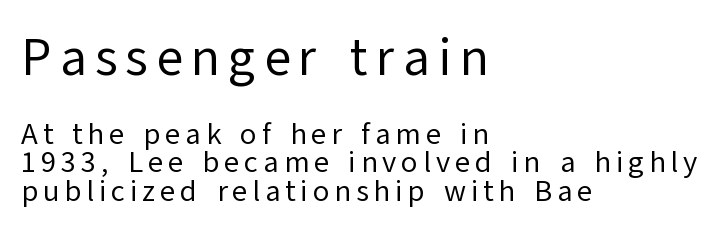
Casual observation: everything's shoved over to the left. Font category for this specimen: sans-serif. Character widths vary here, with narrow letters taking less room than wide ones. The glyphs are unaccompanied by any horizontal stroke below them. One glance says dense: line gaps are narrower than usual. This layout puts the oversized block above and the modest block below.
